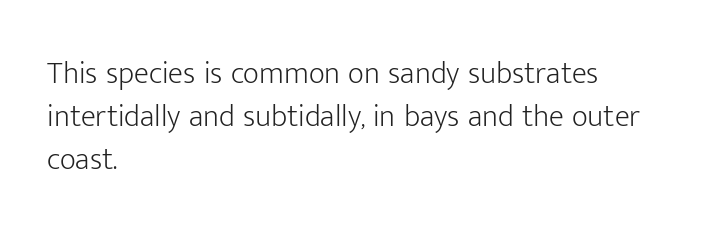
Q: Is the text bold? A: No.
Q: Is the text italic (slanted)? A: No, it is upright.
Q: Is the typeface a serif or a sans-serif typeface? A: Sans-serif.
Q: Is the text underlined? A: No.
Q: How is the paragraph aligned? A: Left-aligned.
Q: Is the spacing between letters normal or unusually wide? A: Normal.
Q: Is the spacing between lines tight, normal or loose? A: Normal.
Q: Width (condensed, normal, or wide)? A: Normal.
Q: Stroke contrast? A: Low.
Q: x-height? A: Medium.
Q: Monospaced? A: No.
